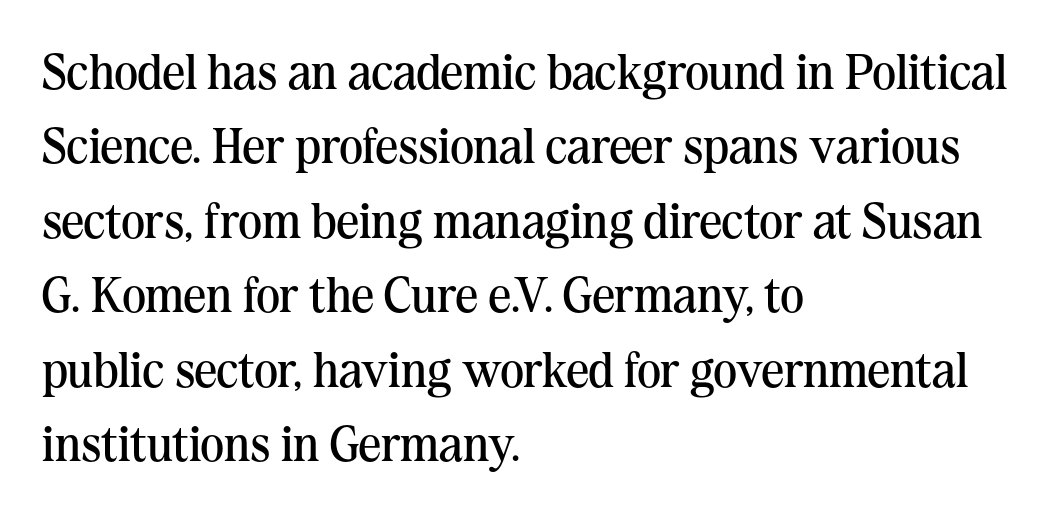
Spacing verdict: proportional, widths tailored to each character. Rendered with straight, roman letterforms. These lines are set flush left with a ragged right edge. Weight: in the light-to-regular range. The type family on display is of the serif kind. Descender tails drop into unmarked territory.
